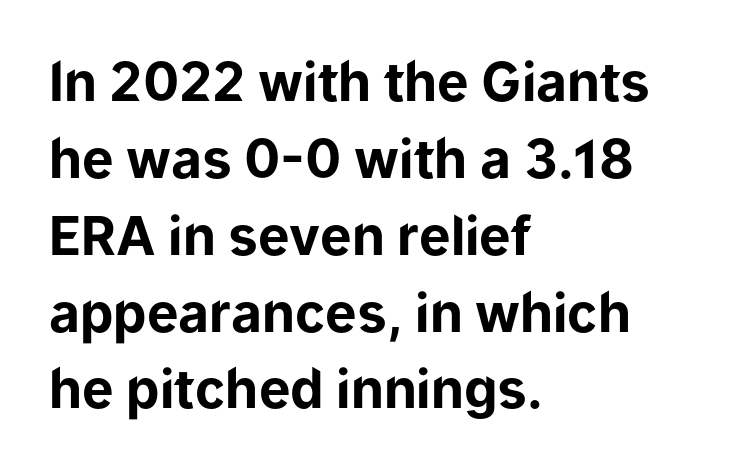
The image shows 53 px bold sans-serif type, upright; set left-aligned, normal line spacing (1.45x), normal letter spacing, not underlined; low stroke contrast and a medium x-height.
